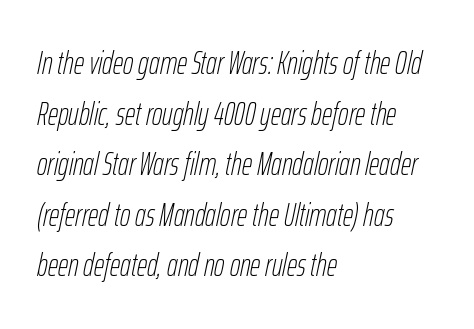
The strip under each line holds only bare page. Between one letter and the next there's only the usual sliver of space. The face used here is proportionally spaced, like ordinary book or web type. Heft: none added — not bold.
